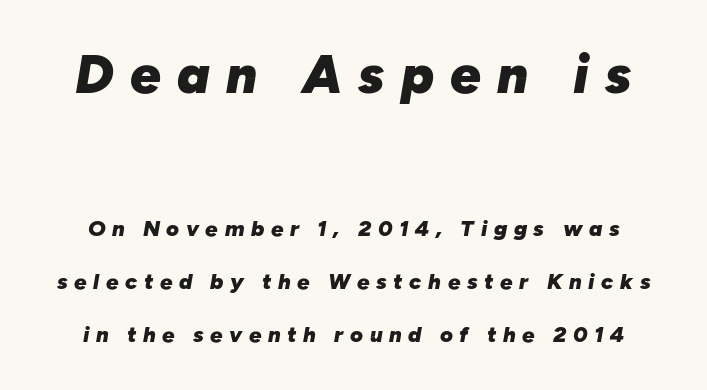
You can tell it's italic because the verticals aren't actually vertical. In this sample the first text group is rendered at the bigger scale. Honestly, the letter spacing is so wide it's the main thing you notice. The face used here is proportionally spaced, like ordinary book or web type. A great deal of white space separates one row of letters from the next.
